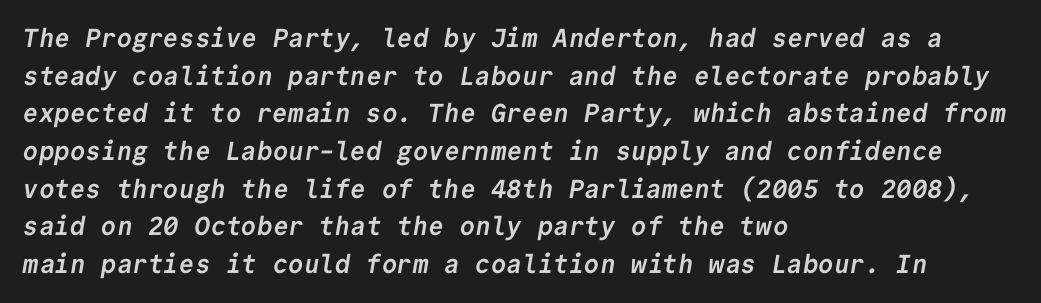
Check the space under the baseline: it is left empty. Summary of weight: heavy, a full bold. Layout note: lines flush left. The letters sit at their default tracking, neither squeezed nor spread. Interline gaps are of average width in this sample.
